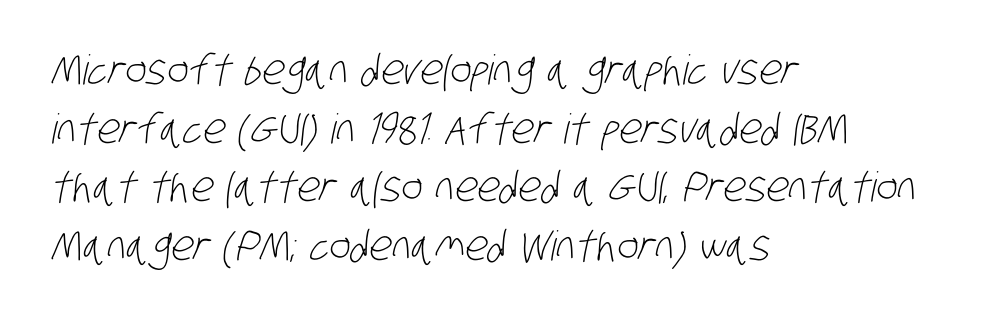
The image shows 41 px light, condensed sans-serif type; set left-aligned, normal line spacing (1.43x), normal letter spacing, not underlined; low stroke contrast and a large x-height.
